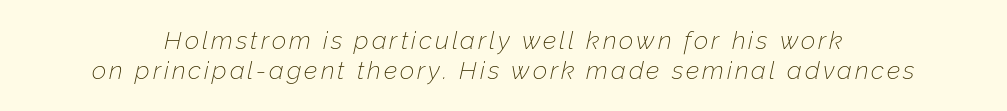
The image shows 25 px text type, italic (leaning right); set line spacing 1.21x, not underlined.
